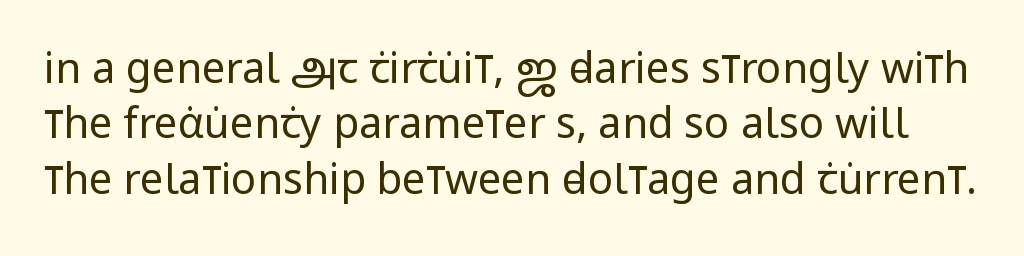
The image shows 42 px regular-weight, condensed sans-serif type, upright; set normal line spacing (1.32x), normal letter spacing, not underlined; low stroke contrast and a large x-height.
